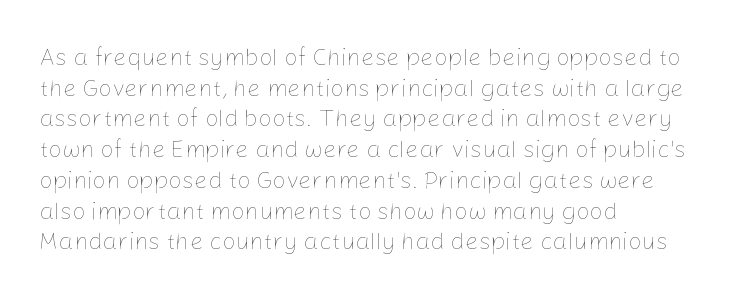
Q: Is the text bold? A: No.
Q: Is the text italic (slanted)? A: No, it is upright.
Q: Is the text underlined? A: No.
Q: How is the paragraph aligned? A: Left-aligned.
Q: Is the spacing between letters normal or unusually wide? A: Normal.
Q: Is the spacing between lines tight, normal or loose? A: Normal.
